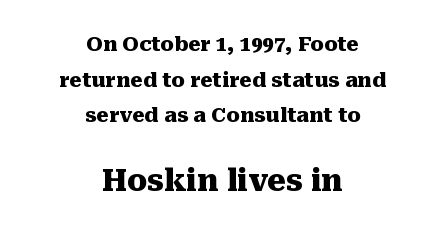
{"serif": "yes", "italic": "no", "bold": "yes", "weight": "heavy", "width": "normal", "stroke_contrast": "medium", "x_height": "medium", "monospaced": "no", "underline": "no", "align": "center", "line_spacing_ratio": 1.78, "letter_spacing": "normal", "letter_spacing_em": 0.0, "larger_block": "second", "size_ratio": 1.5, "glyph_px": 30}
